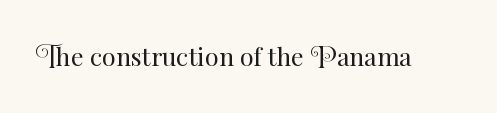
{"italic": "no", "bold": "no", "underline": "no", "letter_spacing": "normal", "letter_spacing_em": 0.0, "glyph_px": 25}
